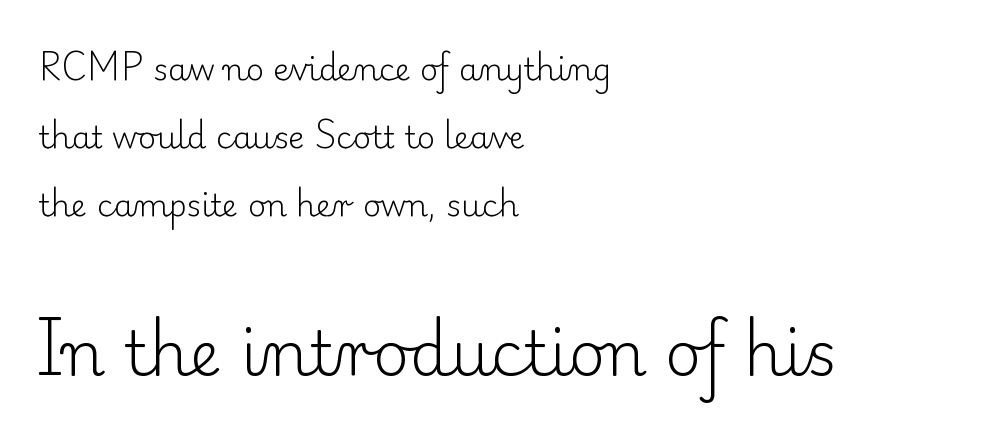
The image shows 62 px light type, upright; set left-aligned, loose line spacing (2.19x), normal letter spacing, not underlined; the second (bottom) block is 2.0x larger; low stroke contrast and a small x-height.
